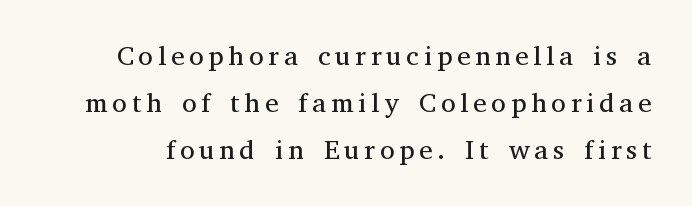
{"italic": "no", "bold": "no", "underline": "no", "line_spacing_ratio": 1.74, "glyph_px": 27}
